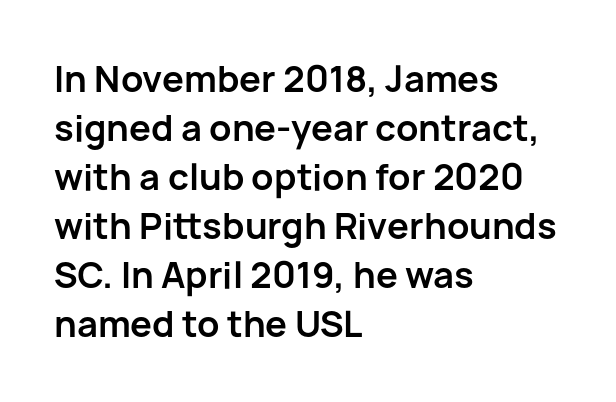
The image shows 35 px bold sans-serif type, upright; set left-aligned, normal line spacing (1.4x), normal letter spacing, not underlined; low stroke contrast and a medium x-height.
